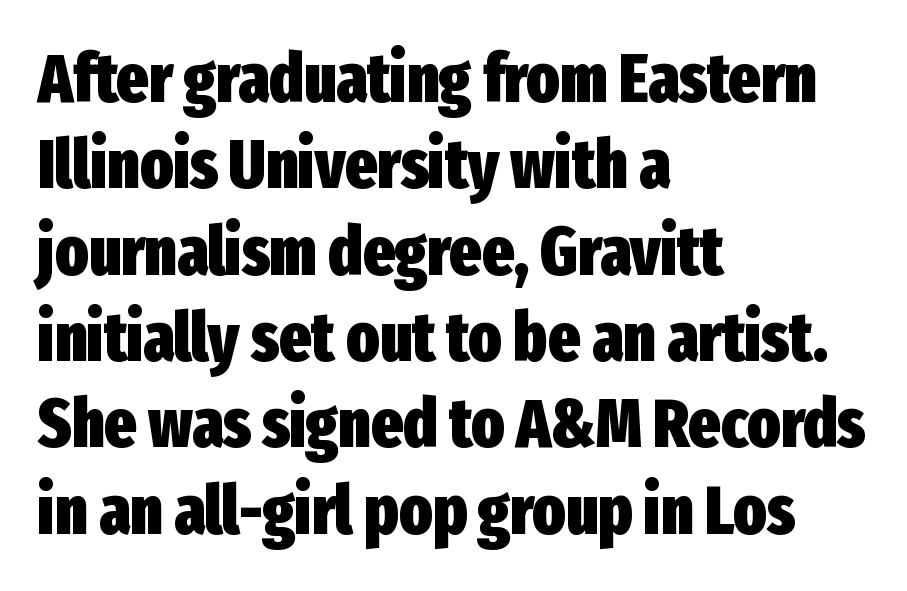
Summary of vertical rhythm: regular, with standard interline spacing. Tracking value appears to be zero — textbook default spacing. These lines were composed using upright roman letters. The ragged edge is on the right, which tells us the setting is flush left.
